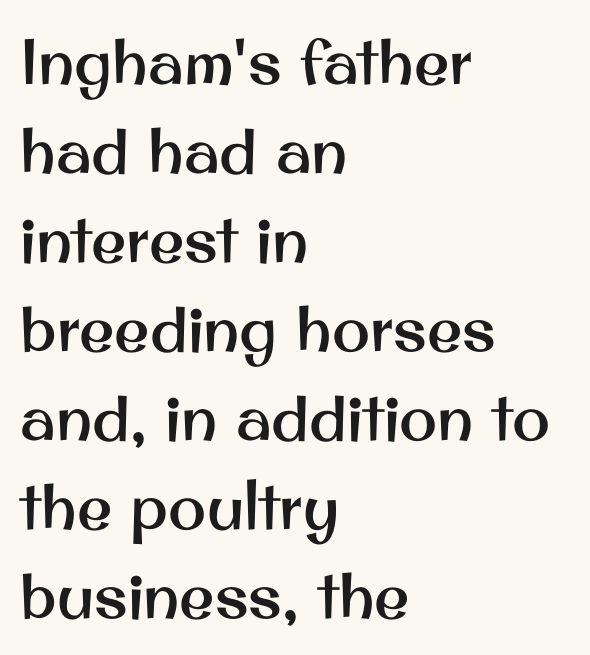
{"serif": "no", "italic": "no", "width": "normal", "stroke_contrast": "medium", "x_height": "small", "monospaced": "no", "underline": "no", "align": "left", "line_spacing": "normal", "line_spacing_ratio": 1.39, "letter_spacing": "normal", "letter_spacing_em": 0.0, "glyph_px": 64}
